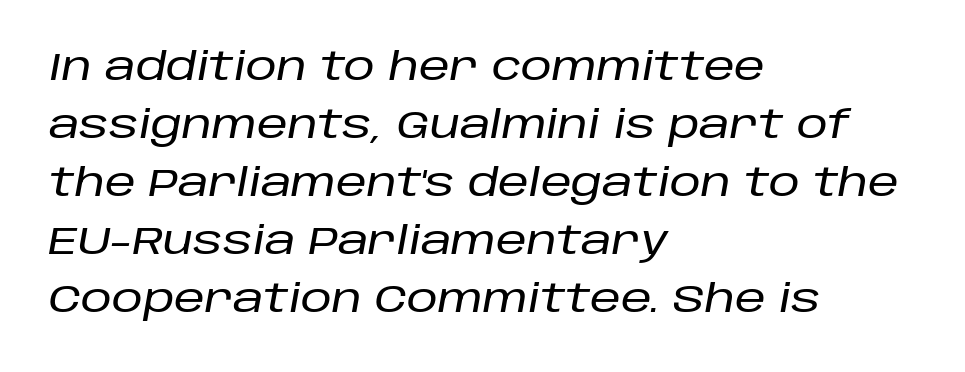
{"italic": "yes", "lean": "right", "slant_degrees": 10, "width": "normal", "stroke_contrast": "low", "x_height": "large", "monospaced": "no", "underline": "no", "align": "left", "line_spacing": "normal", "line_spacing_ratio": 1.49, "letter_spacing": "normal", "letter_spacing_em": 0.0, "glyph_px": 39}
